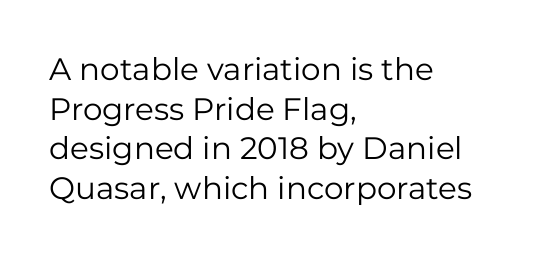
The image shows 31 px regular-weight sans-serif type, upright; set left-aligned, normal line spacing (1.28x), normal letter spacing, not underlined; low stroke contrast and a medium x-height.
